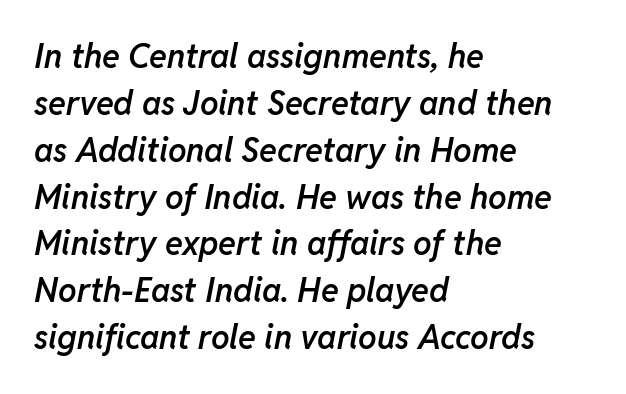
Designer's note — italics engaged. Regular leading. A bare baseline throughout the passage. Glyph-to-glyph distance matches everyday printed text. Compared with an ordinary text face, these strokes are moderately heavier — a semibold. The rendering anchors every line to the left-hand side.
